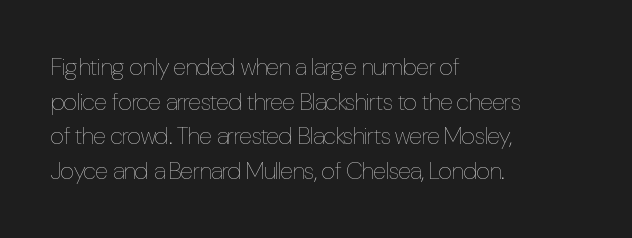
The image shows 24 px text type, upright; set left-aligned, normal line spacing (1.44x), normal letter spacing, not underlined.
